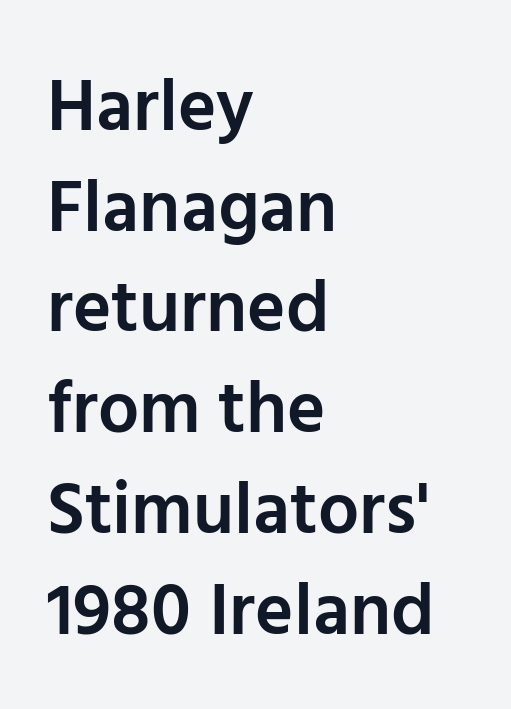
The image shows 73 px semibold sans-serif type, upright; set left-aligned, normal line spacing (1.38x), normal letter spacing, not underlined; low stroke contrast and a medium x-height.
